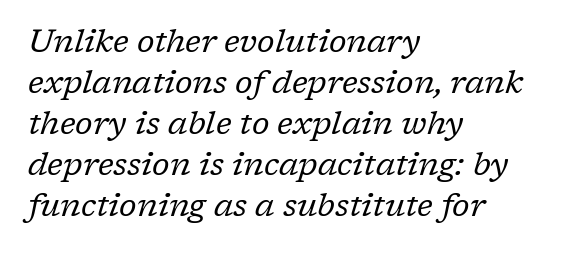
{"serif": "yes", "italic": "yes", "lean": "right", "slant_degrees": 17, "bold": "no", "weight": "regular", "width": "normal", "stroke_contrast": "low", "x_height": "medium", "monospaced": "no", "underline": "no", "align": "left", "line_spacing": "normal", "line_spacing_ratio": 1.28, "letter_spacing": "normal", "letter_spacing_em": 0.0, "glyph_px": 32}
